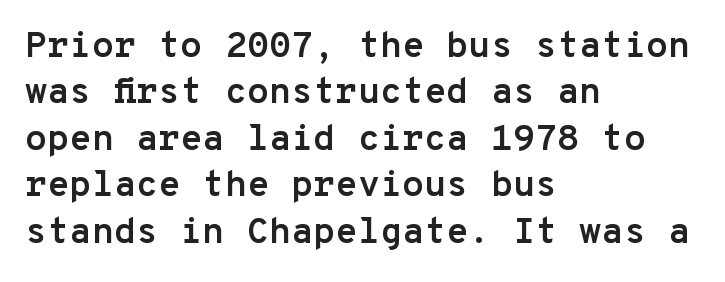
The strokes are fattened all the way to bold. This rendering leaves character spacing at its baseline value. Letters rest on an invisible, unmarked baseline. The letters march in equal steps, a hallmark of fixed-pitch type. Unlike a traditional serif, this face leaves its strokes unadorned.
